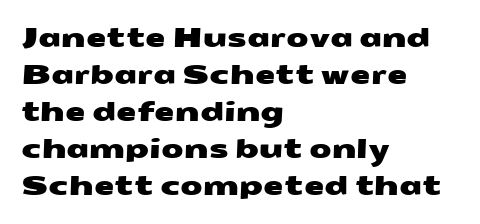
Q: Is the text underlined? A: No.
Q: How is the paragraph aligned? A: Left-aligned.
Q: Is the spacing between letters normal or unusually wide? A: Normal.
Q: Is the spacing between lines tight, normal or loose? A: Normal.
